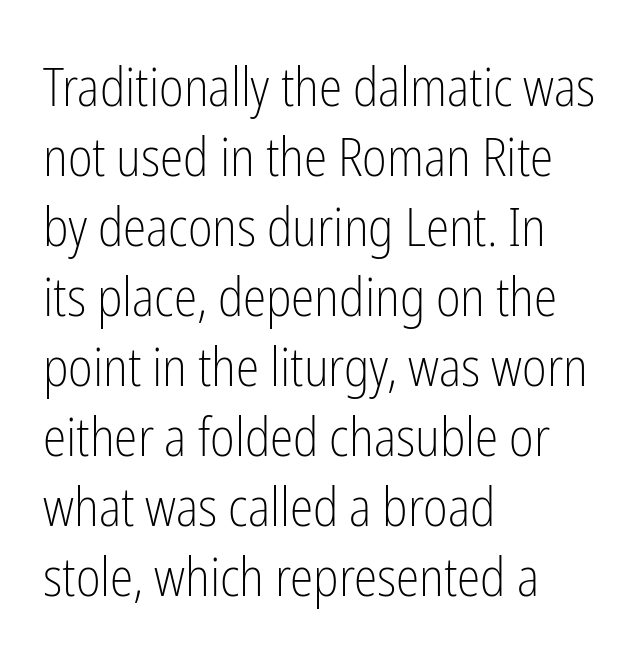
{"serif": "no", "italic": "no", "bold": "no", "weight": "light", "width": "condensed", "stroke_contrast": "low", "x_height": "medium", "monospaced": "no", "underline": "no", "align": "left", "line_spacing": "normal", "line_spacing_ratio": 1.32, "letter_spacing": "normal", "letter_spacing_em": 0.0, "glyph_px": 53}
